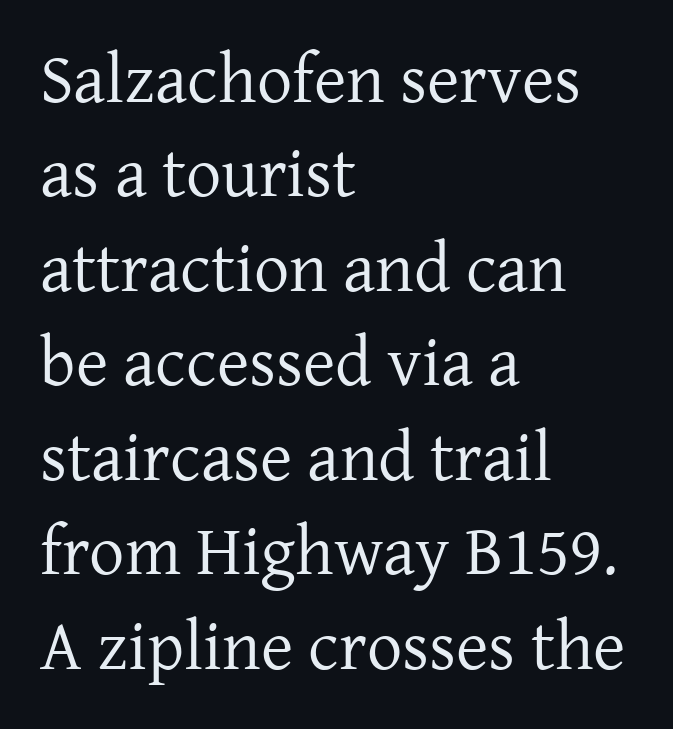
Unmarked baselines from the first word to the last. Style check: upright. A typesetter would call this proportional, since set widths differ per character. Typographically, this falls in the serif category.
